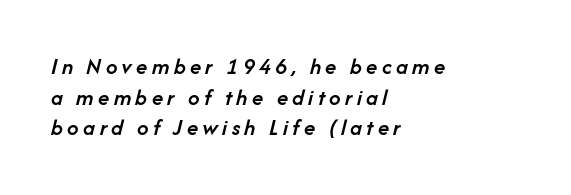
Q: Is the text bold? A: Semi-bold.
Q: Is the text italic (slanted)? A: Yes, it leans right by about 14 degrees.
Q: Is the text underlined? A: No.
Q: How is the paragraph aligned? A: Left-aligned.
Q: Is the spacing between lines tight, normal or loose? A: Normal.
